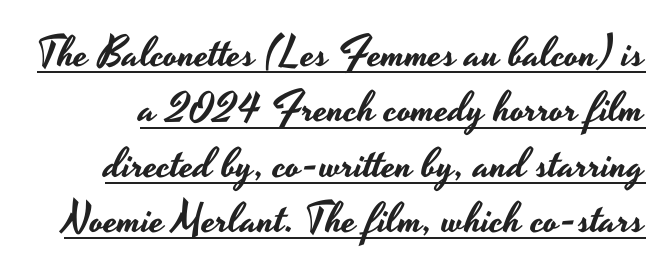
The letters advance in unequal steps, a hallmark of proportional type. In designer terms, the underline attribute is active on this setting. This sample keeps an unexceptional amount of space between lines. These lines keep a tight, regular rhythm from letter to letter. The letters carry no serifs — their stems end cleanly without finishing strokes.
